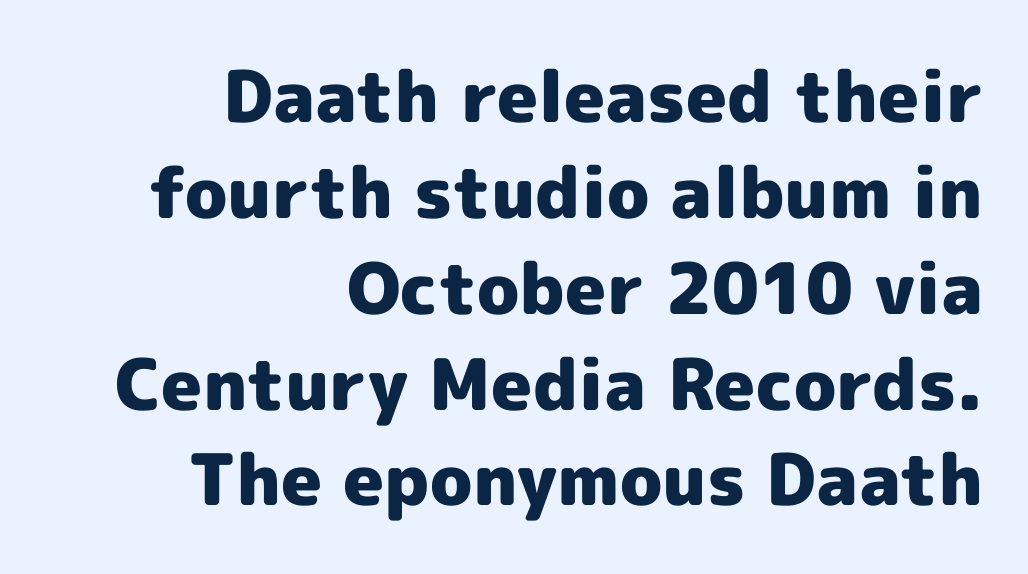
The image shows 71 px heavy sans-serif type, upright; set right-aligned, normal line spacing (1.35x), normal letter spacing, not underlined; a medium x-height.
